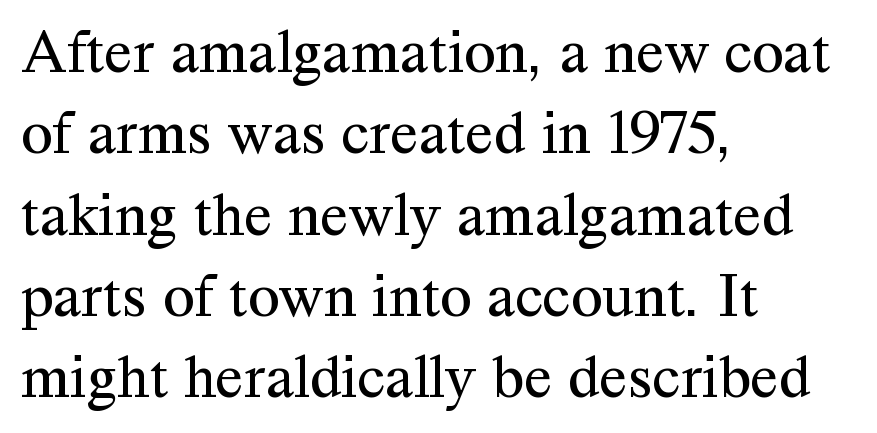
{"serif": "yes", "italic": "no", "bold": "no", "weight": "regular", "width": "normal", "stroke_contrast": "medium", "x_height": "medium", "monospaced": "no", "underline": "no", "align": "left", "line_spacing": "normal", "line_spacing_ratio": 1.27, "letter_spacing": "normal", "letter_spacing_em": 0.0, "glyph_px": 64}
